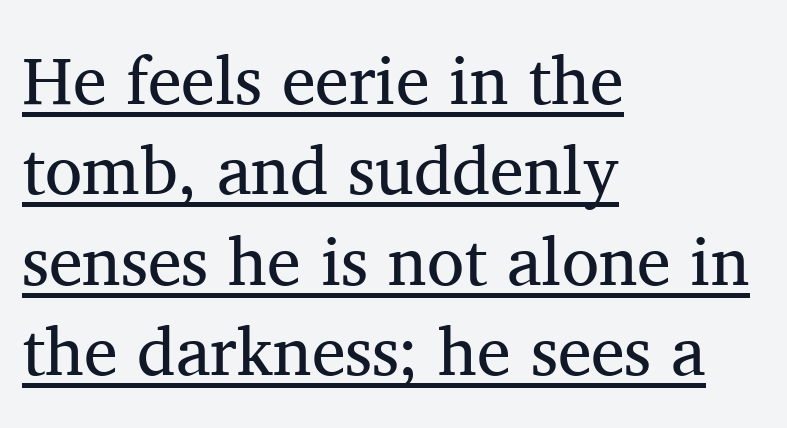
Do the letters lean? They stand straight. Caption: standard tracking, unaltered. Notice how the passage keeps a crisp vertical edge on the left only. The rendering uses a moderate line-height, typical for paragraphs. This sample carries an underscore along the baseline area.
